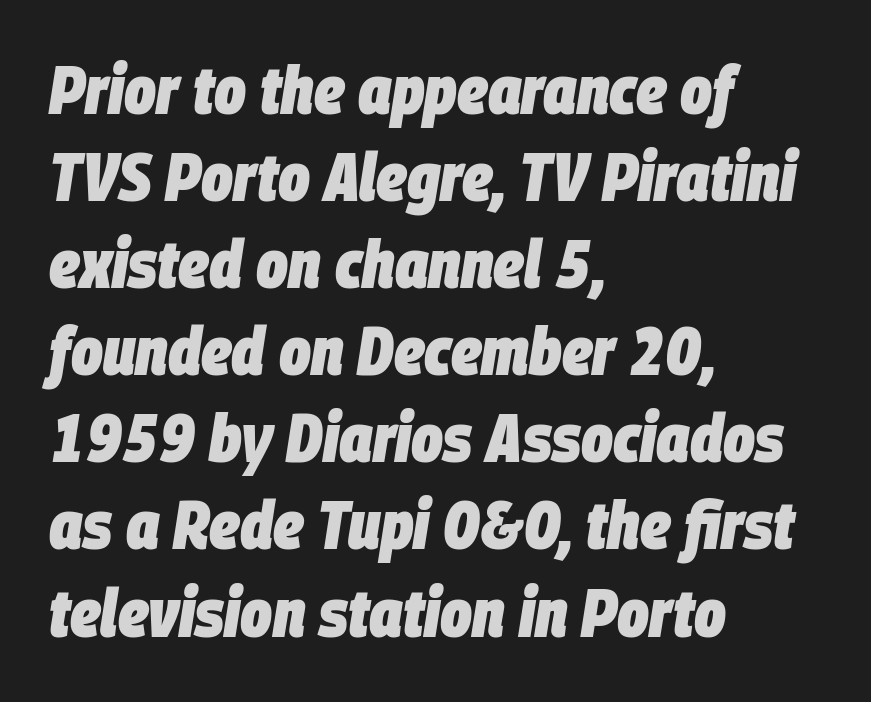
{"italic": "yes", "lean": "right", "slant_degrees": 9, "bold": "yes", "weight": "heavy", "width": "condensed", "stroke_contrast": "low", "x_height": "large", "monospaced": "no", "underline": "no", "align": "left", "line_spacing": "normal", "line_spacing_ratio": 1.3, "letter_spacing": "normal", "letter_spacing_em": 0.0, "glyph_px": 67}
